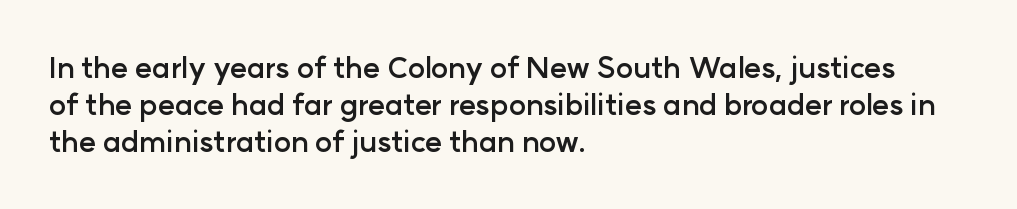
{"serif": "no", "italic": "no", "bold": "yes", "weight": "semibold", "width": "normal", "stroke_contrast": "low", "x_height": "medium", "monospaced": "no", "underline": "no", "align": "left", "line_spacing": "normal", "line_spacing_ratio": 1.27, "letter_spacing": "normal", "letter_spacing_em": 0.0, "glyph_px": 29}
